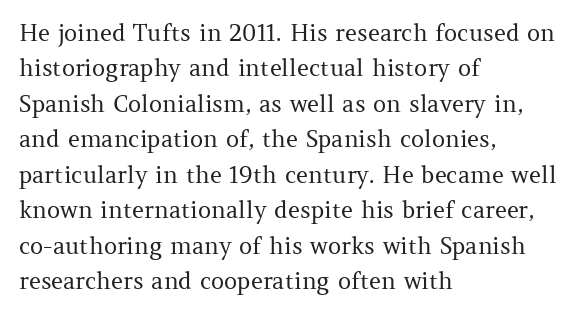
The face looks like a standard text weight, possibly lighter. Vertical strokes here are truly vertical. These lines keep a tight, regular rhythm from letter to letter. Leading matches the norm, producing a regular column. Left-aligned paragraph, ragged on the right. The space directly below the letters is spotless.
